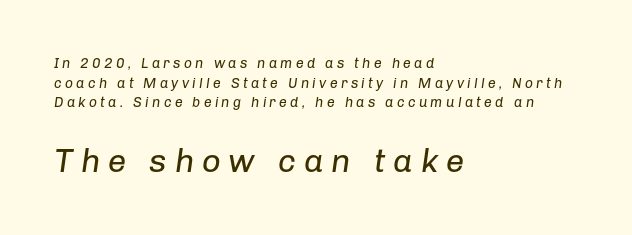
The image shows 33 px regular-weight type, italic (leaning right); set left-aligned, normal line spacing (1.41x), unusually wide letter spacing (+0.23 em), not underlined; the second (bottom) block is 2.36x larger; low stroke contrast and a medium x-height.
